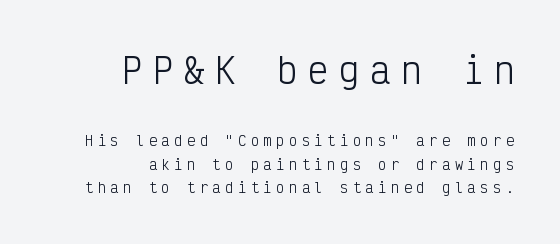
Line ends are locked; line starts wander. The string is rendered with underlining switched off. Note: no serifs on the glyphs. Is there much room between lines? A standard amount, neither cramped nor airy. This sample uses an upright cut, with every glyph sitting square on the baseline.
